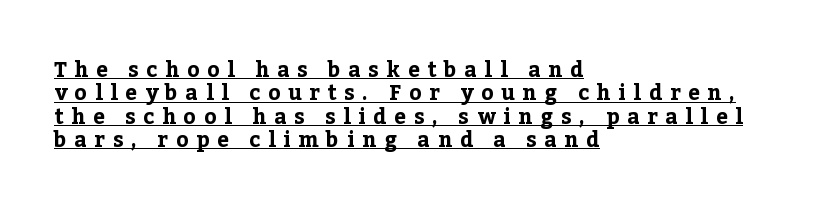
{"italic": "no", "bold": "yes", "underline": "yes", "align": "left", "line_spacing": "tight", "line_spacing_ratio": 1.11, "letter_spacing": "wide", "letter_spacing_em": 0.37, "glyph_px": 21}
